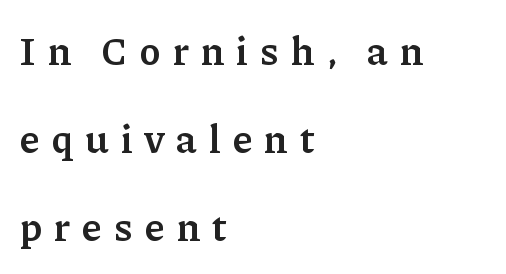
Q: Is the text bold? A: Semi-bold.
Q: Is the text italic (slanted)? A: No, it is upright.
Q: Is the typeface a serif or a sans-serif typeface? A: Serif.
Q: Is the text underlined? A: No.
Q: How is the paragraph aligned? A: Left-aligned.
Q: Is the spacing between letters normal or unusually wide? A: Unusually wide.
Q: Is the spacing between lines tight, normal or loose? A: Loose.
Q: Width (condensed, normal, or wide)? A: Normal.
Q: Stroke contrast? A: Low.
Q: x-height? A: Medium.
Q: Monospaced? A: No.
